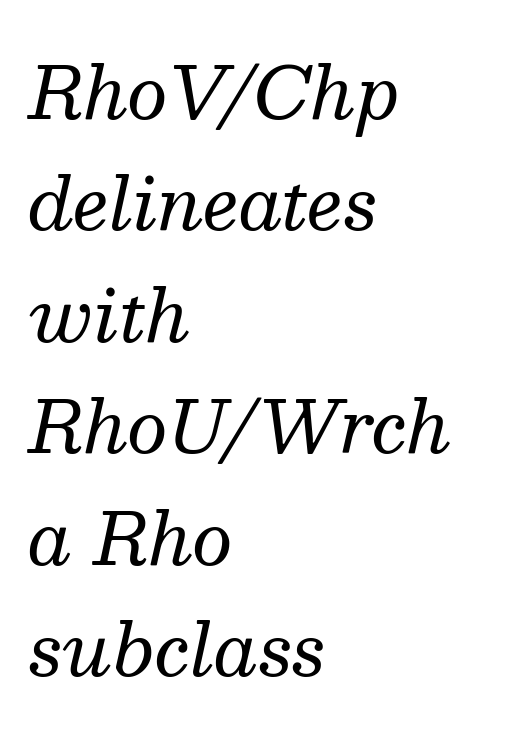
{"serif": "yes", "italic": "yes", "lean": "right", "slant_degrees": 13, "bold": "no", "weight": "regular", "width": "normal", "stroke_contrast": "medium", "x_height": "medium", "monospaced": "no", "underline": "no", "align": "left", "line_spacing": "normal", "line_spacing_ratio": 1.57, "letter_spacing": "normal", "letter_spacing_em": 0.0, "glyph_px": 71}
